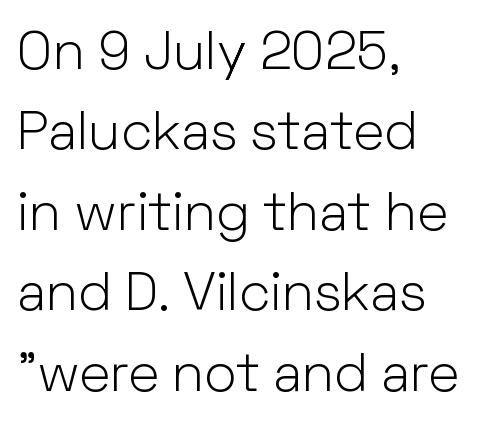
The image shows 54 px light sans-serif type, upright; set left-aligned, normal line spacing (1.49x), normal letter spacing, not underlined; low stroke contrast and a medium x-height.
